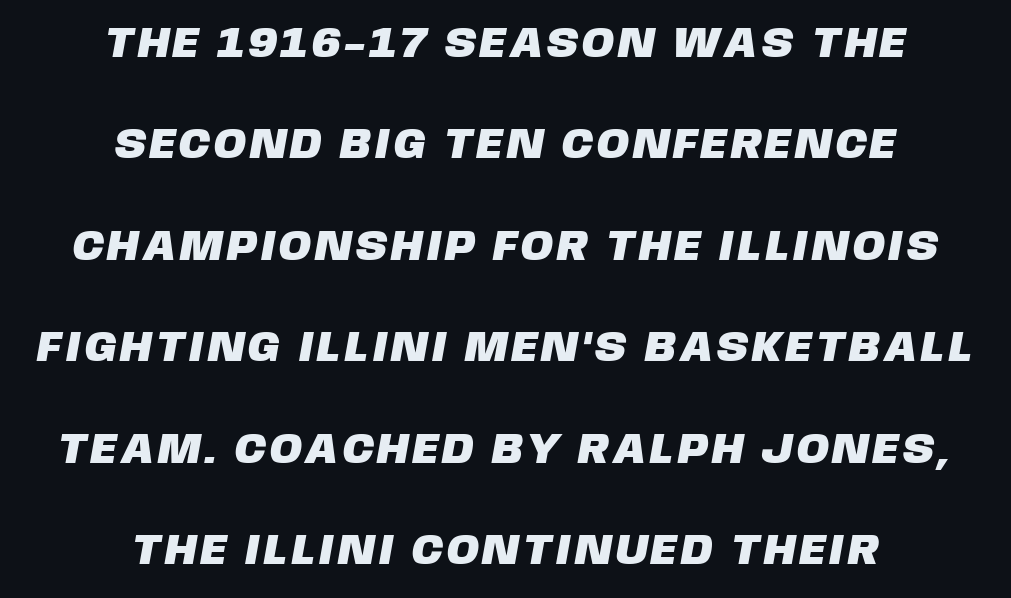
Q: Is the typeface a serif or a sans-serif typeface? A: Sans-serif.
Q: Is the text underlined? A: No.
Q: How is the paragraph aligned? A: Centered.
Q: Is the spacing between lines tight, normal or loose? A: Loose.
Q: Width (condensed, normal, or wide)? A: Normal.
Q: Stroke contrast? A: Low.
Q: x-height? A: Large.
Q: Monospaced? A: No.
